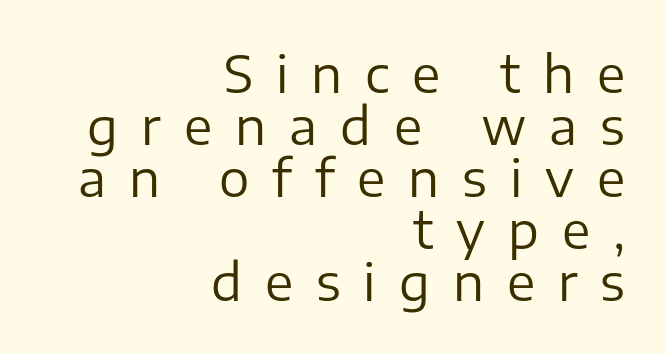
The font's upright variant was chosen for this text. If you drew a ruler down the right edge, every line would touch it. The passage shown is typed in a proportional face where columns would drift. No chunkiness to these letters — they're not bold.
